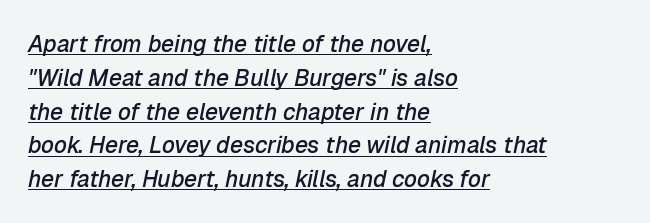
This sample uses an oblique cut, with every glyph tilted off the vertical. Stems and bowls a touch heavier than normal — semibold. Standard letterfit; no display-style spreading of the glyphs. Rows of type keep a routine distance in the vertical direction. Casual observation: everything's shoved over to the left. Decoration check: the copy is underlined.
